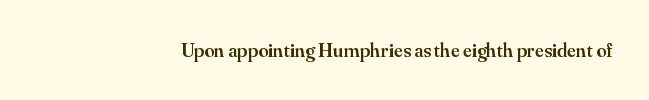
I'd describe the lettering as semibold — firm but not a full bold. The string is rendered with underlining switched off. If you drew a line through each stem, it would be perfectly vertical. Observe the ordinary spacing: letters are neighbours, not strangers.
